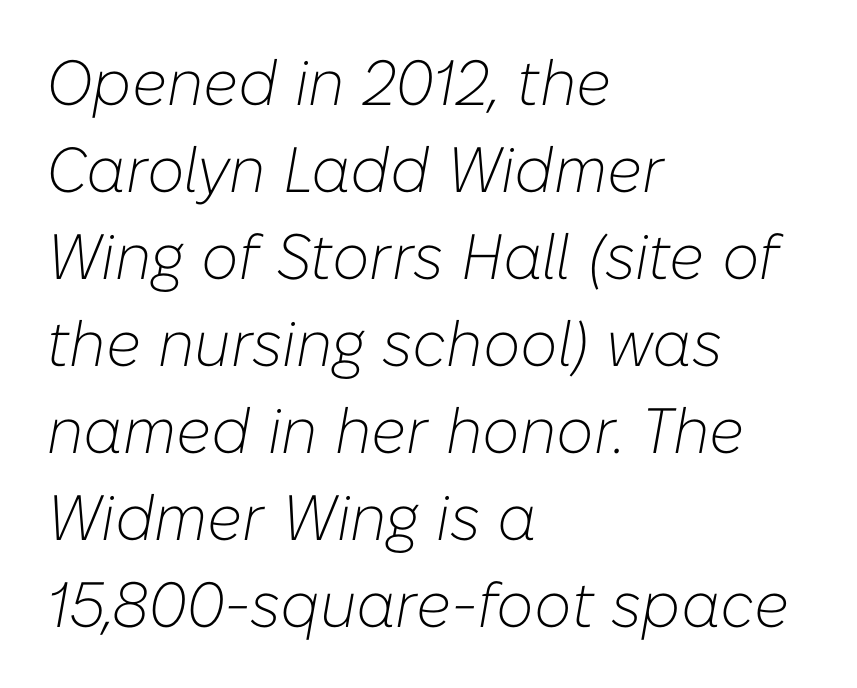
The image shows 64 px light type, italic (leaning right); set left-aligned, normal line spacing (1.36x), normal letter spacing, not underlined; low stroke contrast and a medium x-height.
